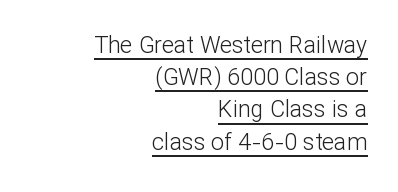
Q: Is the text bold? A: No.
Q: Is the text italic (slanted)? A: No, it is upright.
Q: Is the text underlined? A: Yes.
Q: How is the paragraph aligned? A: Right-aligned.
Q: Is the spacing between letters normal or unusually wide? A: Normal.
Q: Is the spacing between lines tight, normal or loose? A: Normal.
